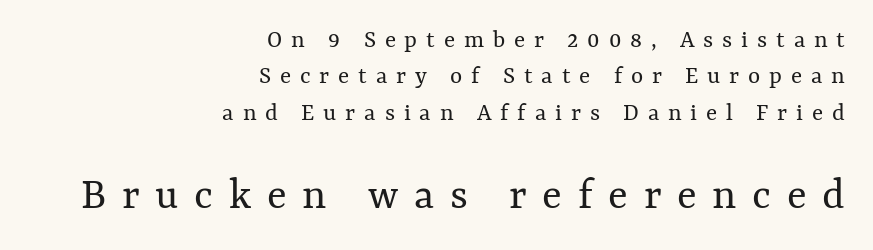
The image shows 46 px regular-weight type, upright; set right-aligned, normal line spacing (1.4x), unusually wide letter spacing (+0.34 em), not underlined; the second (bottom) block is 1.77x larger; medium stroke contrast and a medium x-height.
